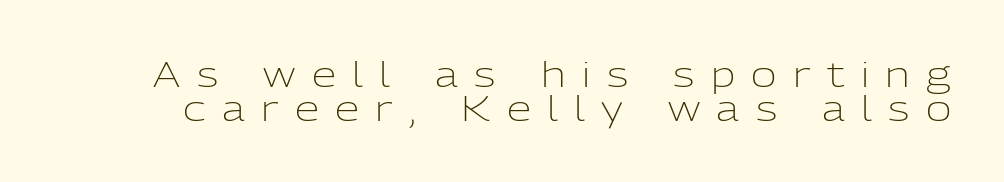
Q: Is the text bold? A: No.
Q: Is the text italic (slanted)? A: No, it is upright.
Q: Is the typeface a serif or a sans-serif typeface? A: Sans-serif.
Q: Is the text underlined? A: No.
Q: Is the spacing between letters normal or unusually wide? A: Unusually wide.
Q: Is the spacing between lines tight, normal or loose? A: Tight.
Q: Width (condensed, normal, or wide)? A: Normal.
Q: Stroke contrast? A: Low.
Q: x-height? A: Medium.
Q: Monospaced? A: No.
